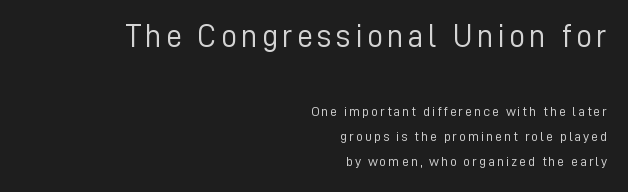
{"serif": "no", "italic": "no", "bold": "no", "weight": "light", "width": "normal", "stroke_contrast": "low", "x_height": "medium", "monospaced": "no", "underline": "no", "align": "right", "line_spacing_ratio": 1.81, "larger_block": "first", "size_ratio": 2.29, "glyph_px": 32}
